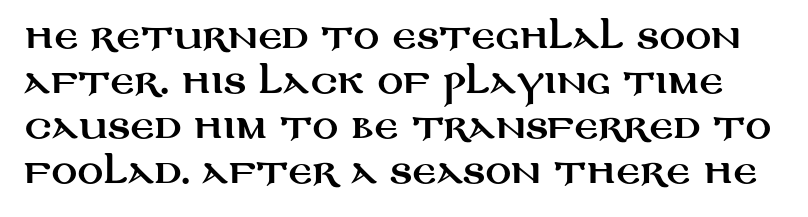
{"serif": "no", "italic": "no", "width": "wide", "stroke_contrast": "medium", "x_height": "large", "monospaced": "no", "underline": "no", "line_spacing": "normal", "line_spacing_ratio": 1.41, "letter_spacing": "normal", "letter_spacing_em": 0.0, "glyph_px": 32}
